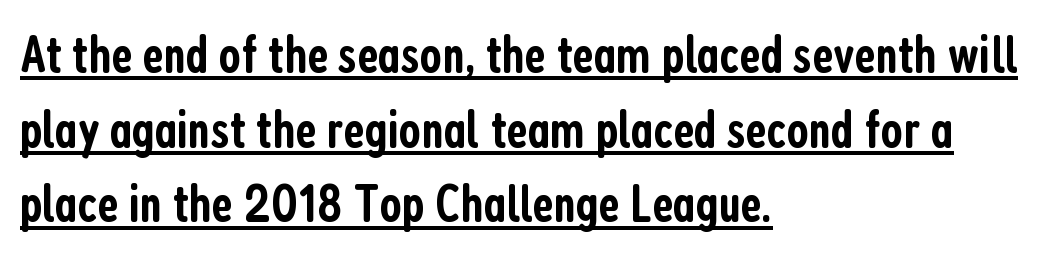
{"serif": "no", "italic": "no", "bold": "semi", "weight": "semibold", "width": "condensed", "stroke_contrast": "low", "x_height": "medium", "monospaced": "no", "underline": "yes", "align": "left", "line_spacing": "normal", "line_spacing_ratio": 1.41, "letter_spacing": "normal", "letter_spacing_em": 0.0, "glyph_px": 53}
